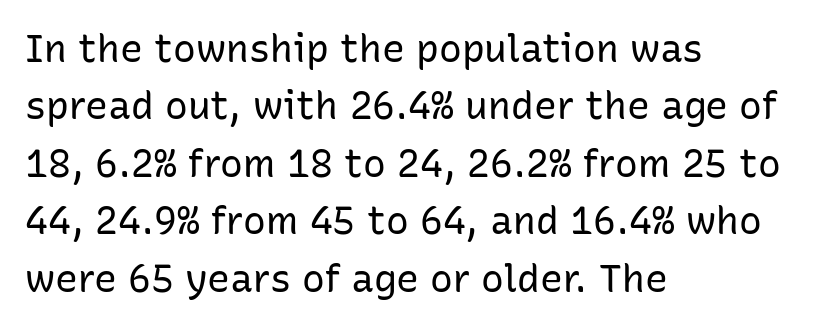
Any mark beneath the type? The region is blank. The face used here is a sans, in the tradition of grotesques and geometrics. These lines are rendered in a variable-pitch font. Line spacing here is normal. A classic flush-left, rag-right setting is used for this passage. These lines were composed using upright roman letters.
